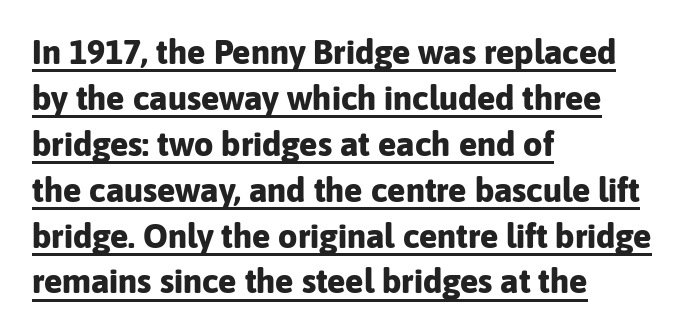
Q: Is the text bold? A: Yes.
Q: Is the text italic (slanted)? A: No, it is upright.
Q: Is the typeface a serif or a sans-serif typeface? A: Sans-serif.
Q: Is the text underlined? A: Yes.
Q: How is the paragraph aligned? A: Left-aligned.
Q: Is the spacing between letters normal or unusually wide? A: Normal.
Q: Is the spacing between lines tight, normal or loose? A: Normal.
Q: Width (condensed, normal, or wide)? A: Normal.
Q: Stroke contrast? A: Low.
Q: x-height? A: Medium.
Q: Monospaced? A: No.
